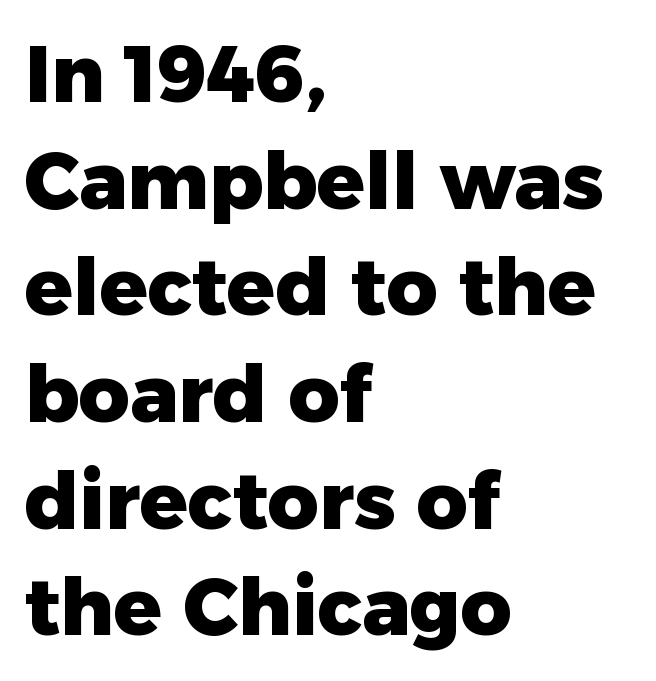
{"serif": "no", "italic": "no", "bold": "yes", "weight": "heavy", "width": "normal", "stroke_contrast": "low", "x_height": "medium", "monospaced": "no", "underline": "no", "align": "left", "line_spacing": "normal", "line_spacing_ratio": 1.35, "letter_spacing": "normal", "letter_spacing_em": 0.0, "glyph_px": 79}
